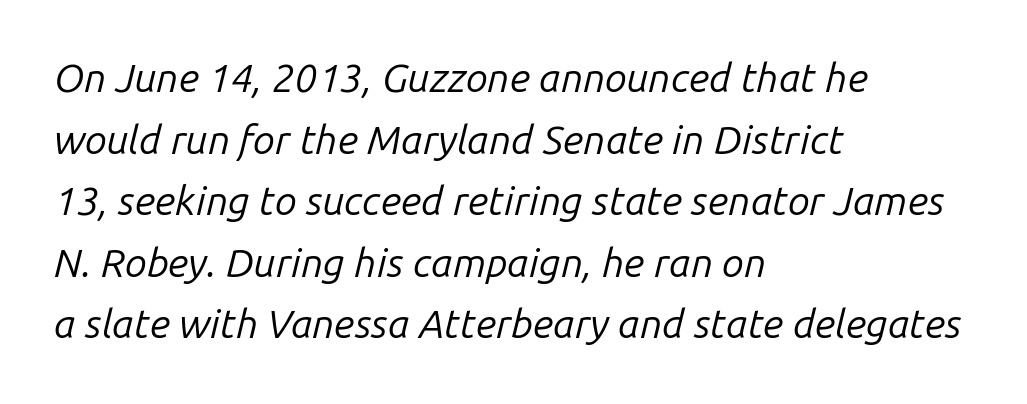
Looks like regular typesetting: each glyph gets only the width it needs. On a weight scale, this lands at 450 or below. The space between consecutive lines is moderate. The text carries the slant typical of an italic or oblique font.
